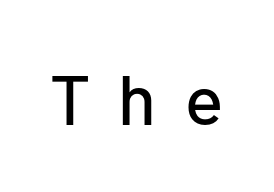
The image shows 70 px sans-serif type, upright; set unusually wide letter spacing (+0.41 em), not underlined; low stroke contrast and a medium x-height.
